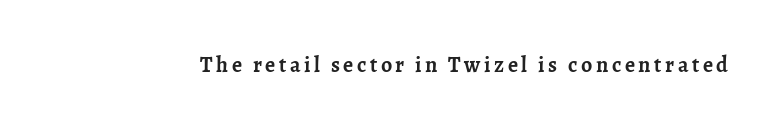
{"italic": "no", "bold": "yes", "underline": "no", "glyph_px": 22}
